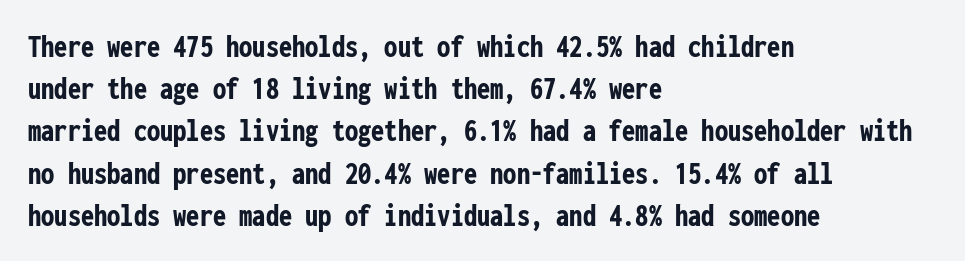
Q: Is the text bold? A: Yes.
Q: Is the text italic (slanted)? A: No, it is upright.
Q: Is the typeface a serif or a sans-serif typeface? A: Sans-serif.
Q: Is the text underlined? A: No.
Q: How is the paragraph aligned? A: Left-aligned.
Q: Is the spacing between letters normal or unusually wide? A: Normal.
Q: Is the spacing between lines tight, normal or loose? A: Normal.
Q: Width (condensed, normal, or wide)? A: Condensed.
Q: Stroke contrast? A: Low.
Q: x-height? A: Medium.
Q: Monospaced? A: Yes.
